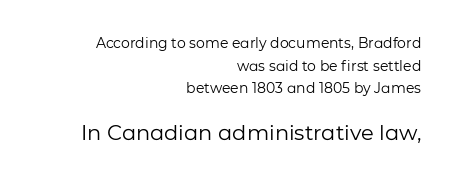
Q: Is the text bold? A: No.
Q: Is the text italic (slanted)? A: No, it is upright.
Q: Is the text underlined? A: No.
Q: How is the paragraph aligned? A: Right-aligned.
Q: Is the spacing between letters normal or unusually wide? A: Normal.
Q: Is the spacing between lines tight, normal or loose? A: Normal.
Q: Which block of text is set in a larger size, the first (top) or the second (bottom)? A: The second (bottom) one.
